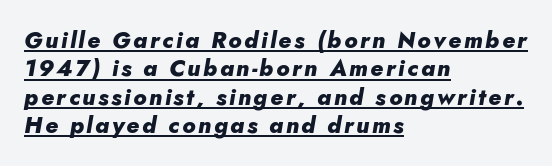
Q: Is the text bold? A: Yes.
Q: Is the text italic (slanted)? A: Yes, it leans right by about 10 degrees.
Q: Is the text underlined? A: Yes.
Q: How is the paragraph aligned? A: Left-aligned.
